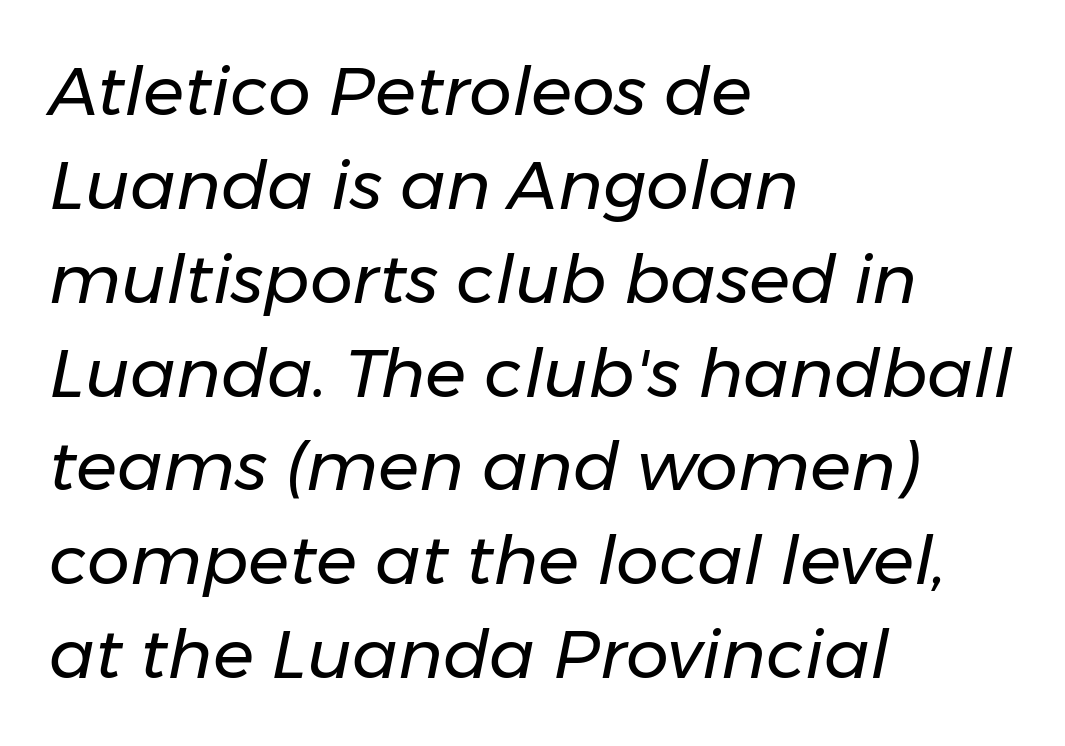
{"italic": "yes", "lean": "right", "slant_degrees": 11, "bold": "no", "weight": "regular", "width": "normal", "stroke_contrast": "low", "x_height": "medium", "monospaced": "no", "underline": "no", "align": "left", "line_spacing": "normal", "line_spacing_ratio": 1.38, "letter_spacing": "normal", "letter_spacing_em": 0.0, "glyph_px": 68}
